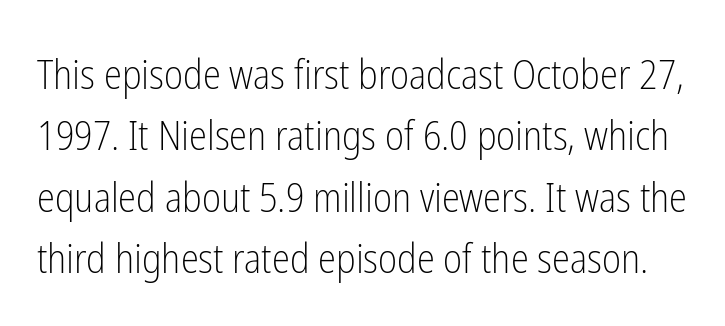
Q: Is the text bold? A: No.
Q: Is the text italic (slanted)? A: No, it is upright.
Q: Is the typeface a serif or a sans-serif typeface? A: Sans-serif.
Q: Is the text underlined? A: No.
Q: Is the spacing between letters normal or unusually wide? A: Normal.
Q: Is the spacing between lines tight, normal or loose? A: Normal.
Q: Width (condensed, normal, or wide)? A: Condensed.
Q: Stroke contrast? A: Low.
Q: x-height? A: Medium.
Q: Monospaced? A: No.
